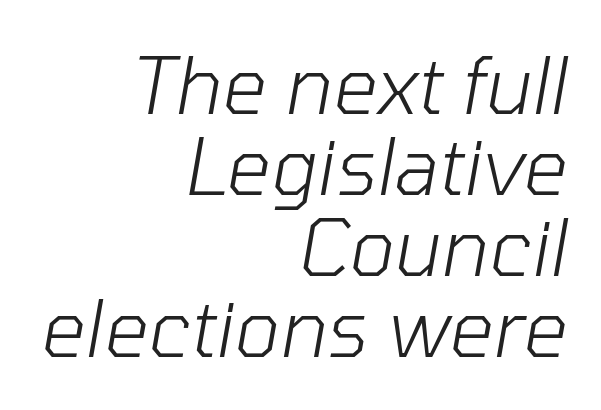
{"italic": "yes", "lean": "right", "slant_degrees": 10, "bold": "no", "weight": "light", "width": "normal", "stroke_contrast": "low", "x_height": "medium", "monospaced": "no", "underline": "no", "align": "right", "line_spacing": "tight", "line_spacing_ratio": 1.04, "letter_spacing": "normal", "letter_spacing_em": 0.0, "glyph_px": 78}
